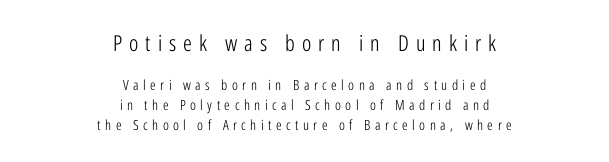
{"italic": "no", "bold": "no", "underline": "no", "align": "center", "line_spacing": "normal", "line_spacing_ratio": 1.4, "letter_spacing": "wide", "letter_spacing_em": 0.32, "larger_block": "first", "size_ratio": 1.57, "glyph_px": 22}
